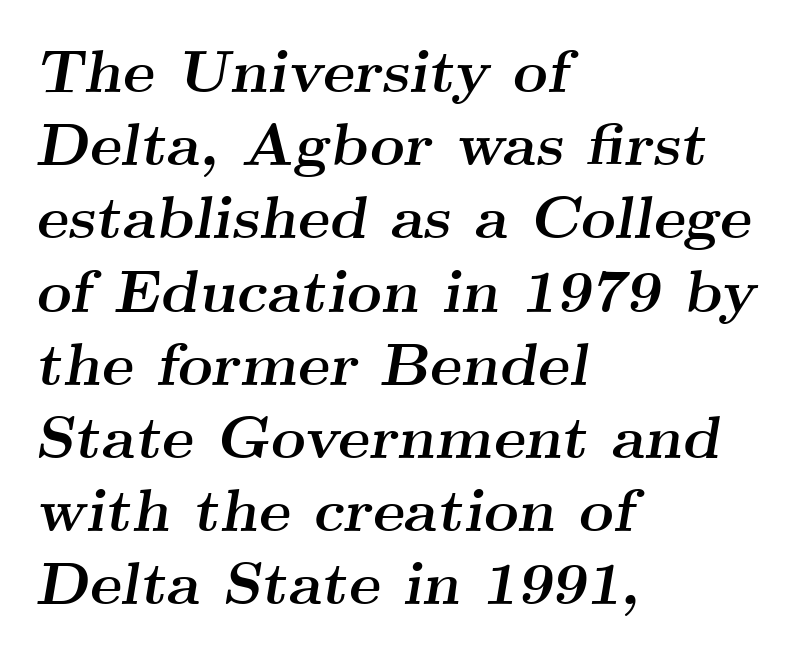
The image shows 60 px semibold, wide serif type, italic (leaning right); set left-aligned, line spacing 1.22x, normal letter spacing, not underlined; medium stroke contrast and a small x-height.
